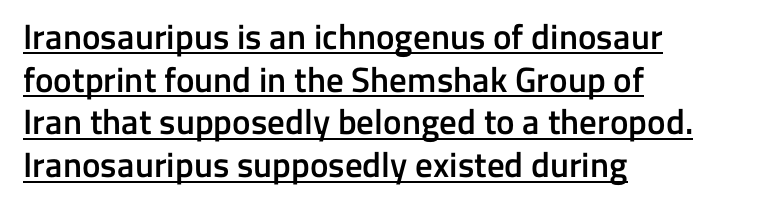
Q: Is the text bold? A: Semi-bold.
Q: Is the text italic (slanted)? A: No, it is upright.
Q: Is the typeface a serif or a sans-serif typeface? A: Sans-serif.
Q: Is the text underlined? A: Yes.
Q: How is the paragraph aligned? A: Left-aligned.
Q: Is the spacing between letters normal or unusually wide? A: Normal.
Q: Width (condensed, normal, or wide)? A: Normal.
Q: Stroke contrast? A: Low.
Q: x-height? A: Medium.
Q: Monospaced? A: No.
